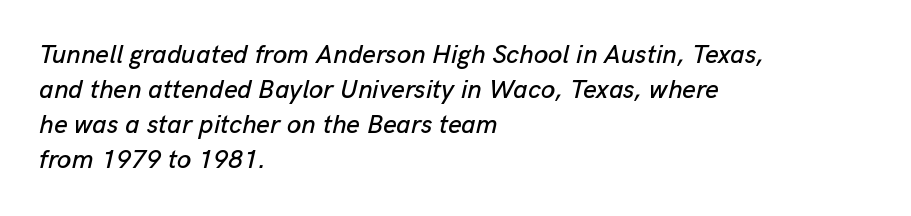
Q: Is the text italic (slanted)? A: Yes, it leans right by about 13 degrees.
Q: Is the text underlined? A: No.
Q: How is the paragraph aligned? A: Left-aligned.
Q: Is the spacing between letters normal or unusually wide? A: Normal.
Q: Is the spacing between lines tight, normal or loose? A: Normal.
